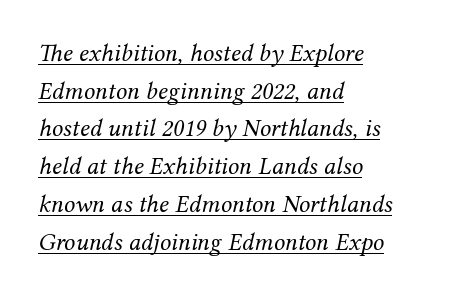
{"italic": "yes", "lean": "right", "slant_degrees": 12, "bold": "no", "underline": "yes", "align": "left", "line_spacing": "normal", "line_spacing_ratio": 1.51, "letter_spacing": "normal", "letter_spacing_em": 0.0, "glyph_px": 25}
